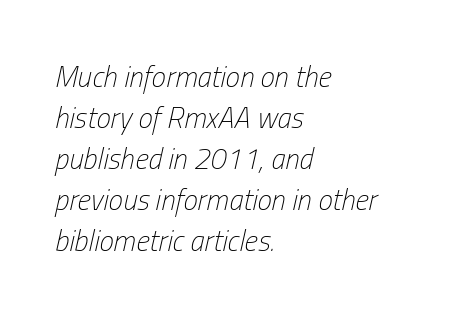
Underline: absent. Ink coverage per letter is moderate at most. The rendering uses natural spacing where letterforms have individual widths. The designer left line spacing at the default. The font's italic variant was chosen for this text.
